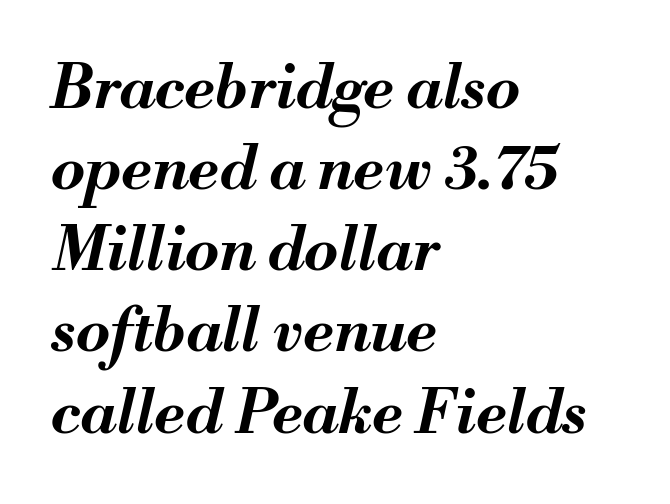
Q: Is the text bold? A: Yes.
Q: Is the text italic (slanted)? A: Yes, it leans right by about 13 degrees.
Q: Is the text underlined? A: No.
Q: How is the paragraph aligned? A: Left-aligned.
Q: Is the spacing between letters normal or unusually wide? A: Normal.
Q: Is the spacing between lines tight, normal or loose? A: Normal.
Q: Width (condensed, normal, or wide)? A: Normal.
Q: Stroke contrast? A: Medium.
Q: x-height? A: Small.
Q: Monospaced? A: No.
